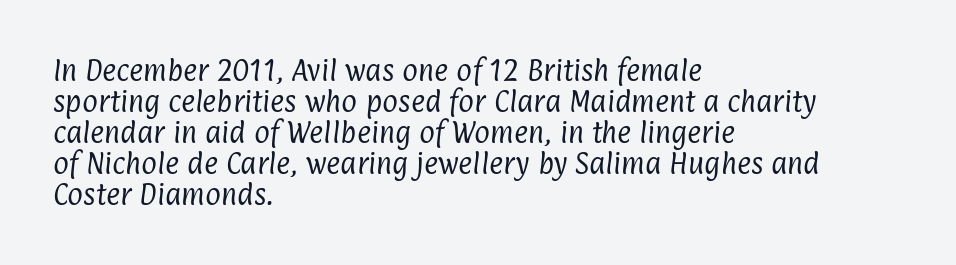
The image shows 24 px text type; set left-aligned, normal line spacing (1.29x), normal letter spacing, not underlined.
